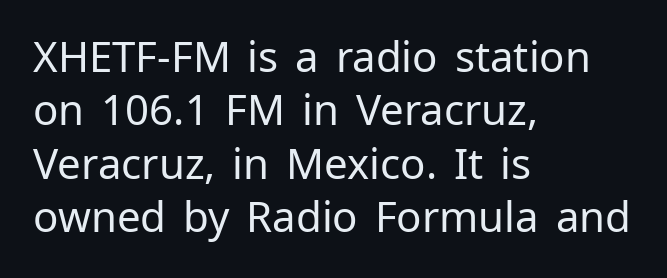
Varying glyph widths throughout — classic text-font behaviour. Bare-footed words on every line. One glance says typical: line gaps are just what's usual. Stems and bowls with no extra thickness — not bold. Reading down the block, your eye returns to a fixed left position each line. The passage shown has conventional tracking throughout.
